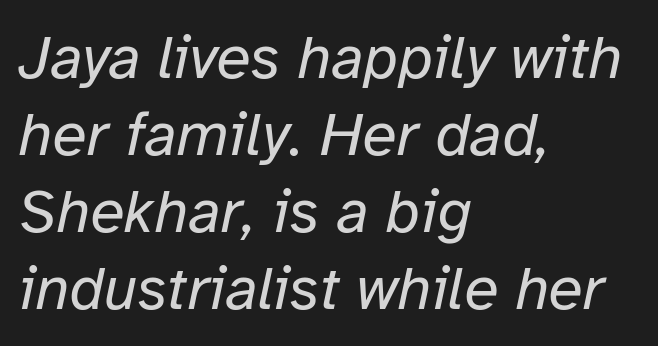
The image shows 62 px regular-weight type, italic (leaning right); set left-aligned, line spacing 1.24x, normal letter spacing, not underlined; low stroke contrast and a medium x-height.
